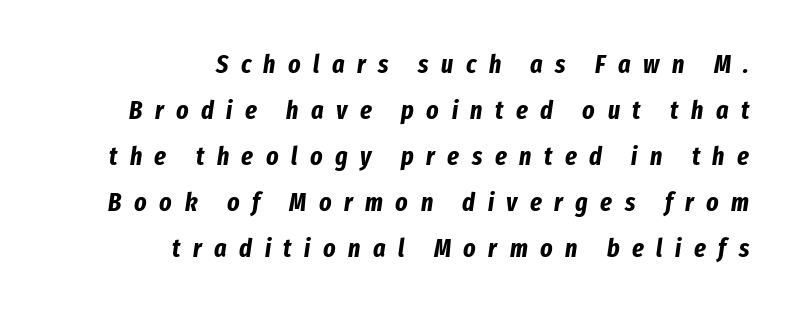
{"italic": "yes", "lean": "right", "slant_degrees": 8, "bold": "yes", "underline": "no", "align": "right", "line_spacing_ratio": 1.77, "letter_spacing": "wide", "letter_spacing_em": 0.48, "glyph_px": 26}
